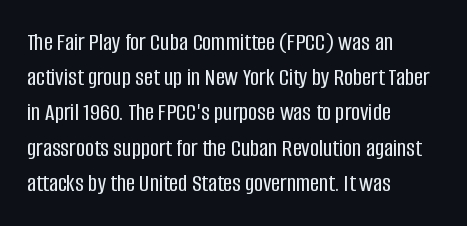
Posture: straight, roman, zero tilt. This rendering uses left alignment, leaving the right contour irregular. This sample keeps an unexceptional amount of space between lines. Bare-footed words on every line.
